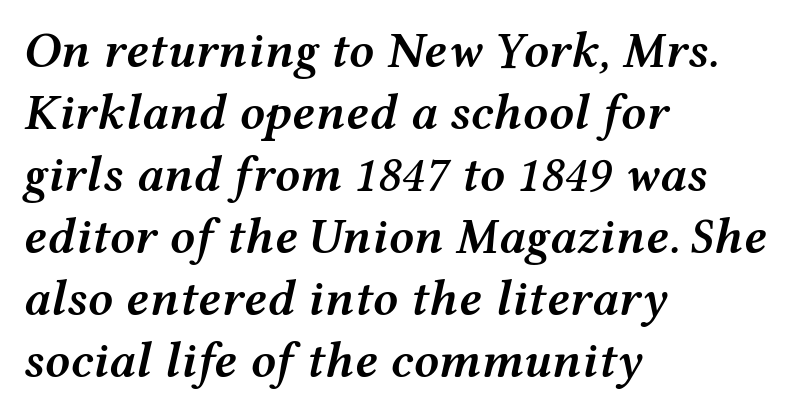
{"italic": "yes", "lean": "right", "slant_degrees": 12, "bold": "semi", "weight": "semibold", "width": "wide", "stroke_contrast": "medium", "x_height": "medium", "monospaced": "no", "underline": "no", "align": "left", "line_spacing_ratio": 1.24, "letter_spacing": "normal", "letter_spacing_em": 0.0, "glyph_px": 50}
